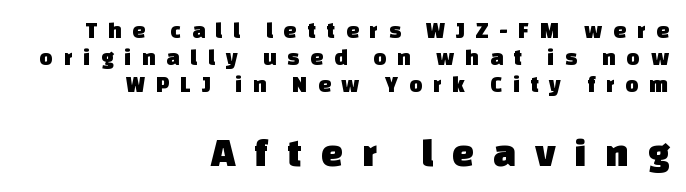
Q: Is the typeface a serif or a sans-serif typeface? A: Sans-serif.
Q: Is the text underlined? A: No.
Q: How is the paragraph aligned? A: Right-aligned.
Q: Is the spacing between letters normal or unusually wide? A: Unusually wide.
Q: Which block of text is set in a larger size, the first (top) or the second (bottom)? A: The second (bottom) one.
Q: Width (condensed, normal, or wide)? A: Normal.
Q: Stroke contrast? A: Low.
Q: x-height? A: Large.
Q: Monospaced? A: No.
